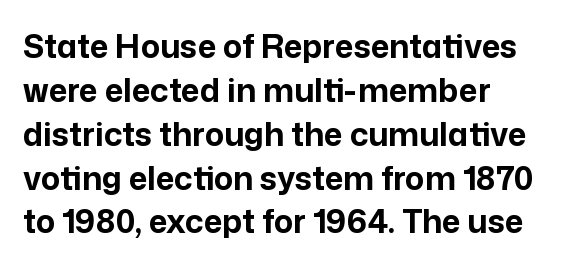
Q: Is the text bold? A: Yes.
Q: Is the text italic (slanted)? A: No, it is upright.
Q: Is the typeface a serif or a sans-serif typeface? A: Sans-serif.
Q: Is the text underlined? A: No.
Q: How is the paragraph aligned? A: Left-aligned.
Q: Is the spacing between letters normal or unusually wide? A: Normal.
Q: Is the spacing between lines tight, normal or loose? A: Normal.
Q: Width (condensed, normal, or wide)? A: Normal.
Q: Stroke contrast? A: Low.
Q: x-height? A: Medium.
Q: Monospaced? A: No.
